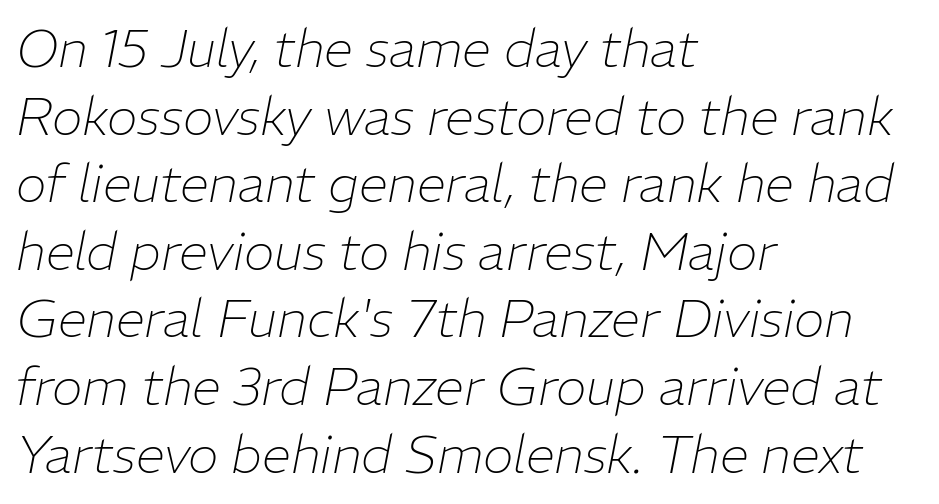
Q: Is the text bold? A: No.
Q: Is the text italic (slanted)? A: Yes, it leans right by about 11 degrees.
Q: Is the text underlined? A: No.
Q: How is the paragraph aligned? A: Left-aligned.
Q: Is the spacing between letters normal or unusually wide? A: Normal.
Q: Is the spacing between lines tight, normal or loose? A: Normal.
Q: Width (condensed, normal, or wide)? A: Normal.
Q: Stroke contrast? A: Low.
Q: x-height? A: Medium.
Q: Monospaced? A: No.
